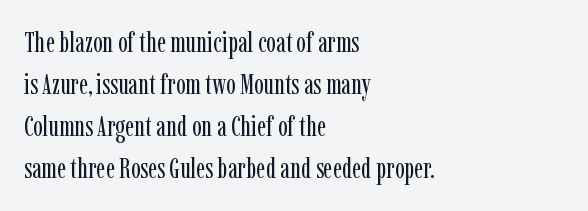
Do the characters align in a grid? No, the font is proportional. Do the letters lean? They stand straight. Regarding serifs, this sample has them. A typesetter would call this zero additional tracking. Lines of text with bare space underneath. Stems and bowls with no extra thickness — not bold.
